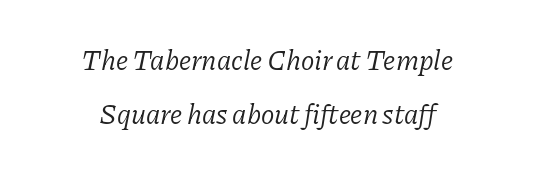
{"serif": "yes", "italic": "yes", "lean": "right", "slant_degrees": 11, "bold": "no", "weight": "light", "width": "normal", "stroke_contrast": "low", "x_height": "medium", "monospaced": "no", "underline": "no", "align": "center", "line_spacing": "loose", "line_spacing_ratio": 1.94, "letter_spacing": "normal", "letter_spacing_em": 0.0, "glyph_px": 28}
